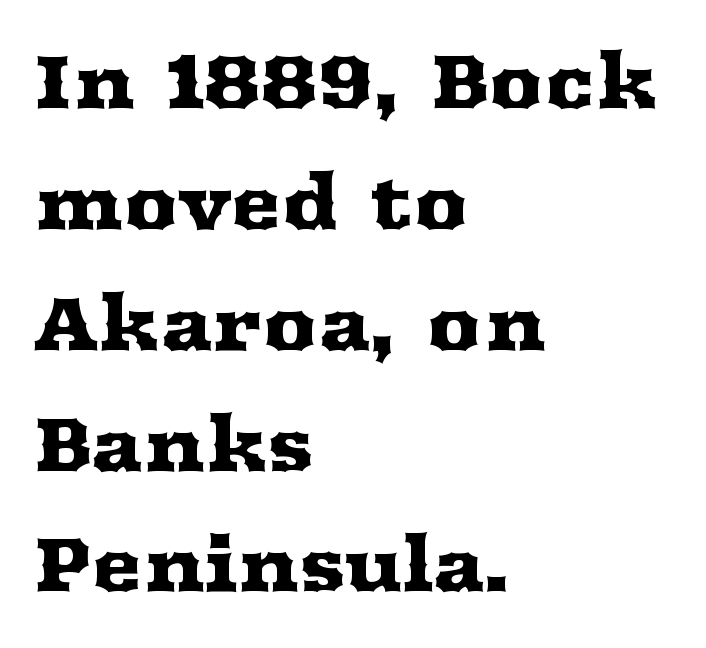
Q: Is the text italic (slanted)? A: No, it is upright.
Q: Is the typeface a serif or a sans-serif typeface? A: Serif.
Q: Is the text underlined? A: No.
Q: How is the paragraph aligned? A: Left-aligned.
Q: Is the spacing between letters normal or unusually wide? A: Normal.
Q: Is the spacing between lines tight, normal or loose? A: Normal.
Q: Width (condensed, normal, or wide)? A: Wide.
Q: Stroke contrast? A: Medium.
Q: x-height? A: Medium.
Q: Monospaced? A: No.
